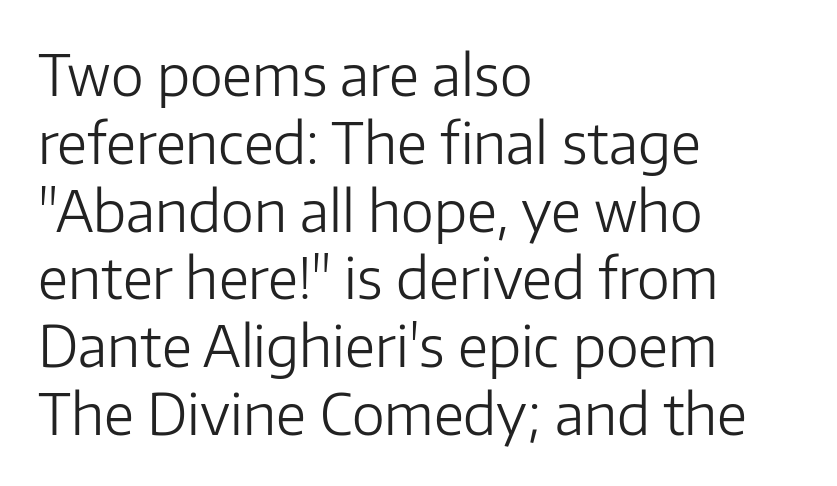
{"serif": "no", "italic": "no", "bold": "no", "weight": "light", "width": "normal", "stroke_contrast": "low", "x_height": "medium", "monospaced": "no", "underline": "no", "align": "left", "line_spacing_ratio": 1.21, "letter_spacing": "normal", "letter_spacing_em": 0.0, "glyph_px": 56}
